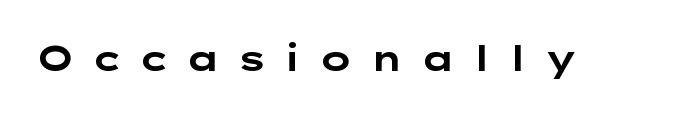
The image shows 35 px bold, wide sans-serif type, upright; set unusually wide letter spacing (+0.45 em), not underlined; low stroke contrast and a medium x-height.
